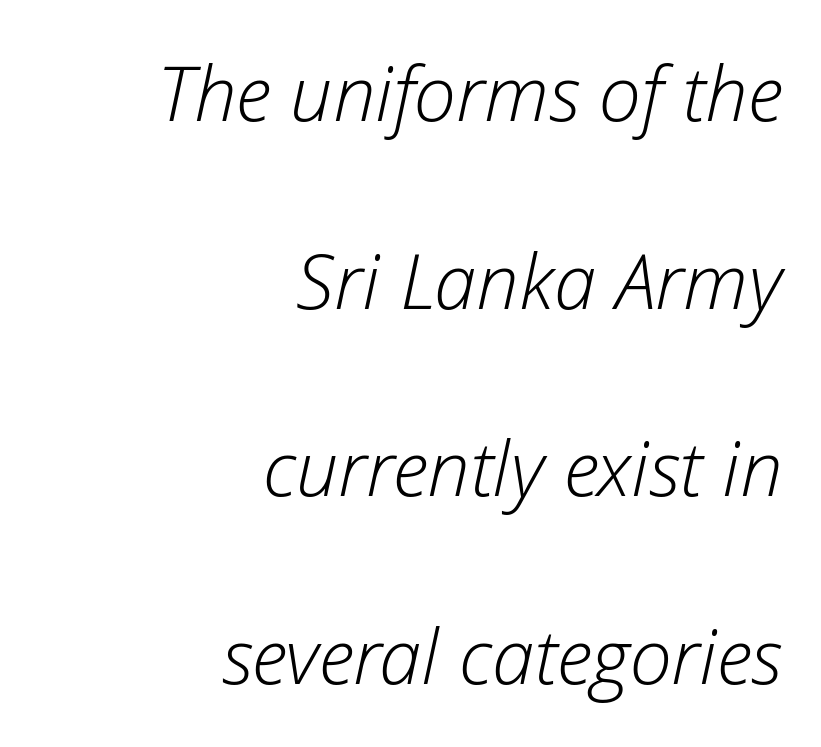
Varying glyph widths throughout — classic text-font behaviour. What stands out about the letter spacing? Nothing — it is the standard amount. Horizontal bands of white between lines are thick stripes. No letter is thick-stroked: the sample isn't bold. Anything drawn beneath the words? Only blank space. If you drew a ruler down the right edge, every line would touch it.
